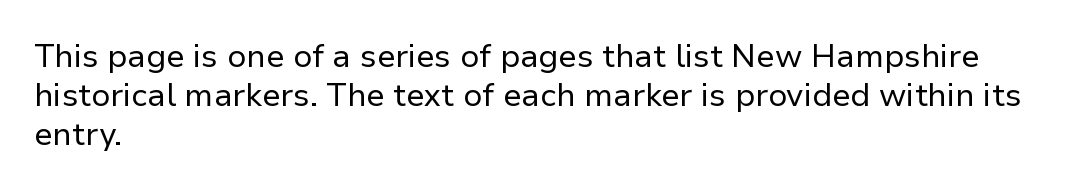
The lettering stays uniformly vertical, giving the passage a roman look. Observe the ordinary spacing: letters are neighbours, not strangers. The foot of each line stays bare and open. The passage is arranged the way most books set body copy — flush left. Stem width sits at or under what a default text font uses. Is this a fixed-width face? No — the glyphs have proportional, varying widths.
